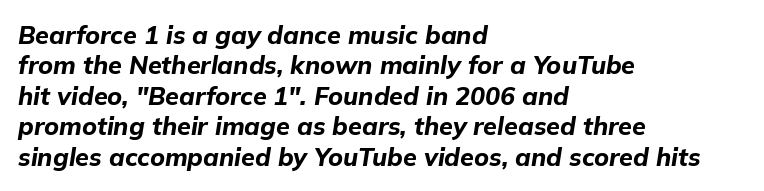
The image shows 25 px bold type, italic (leaning right); set left-aligned, line spacing 1.22x, normal letter spacing, not underlined.
